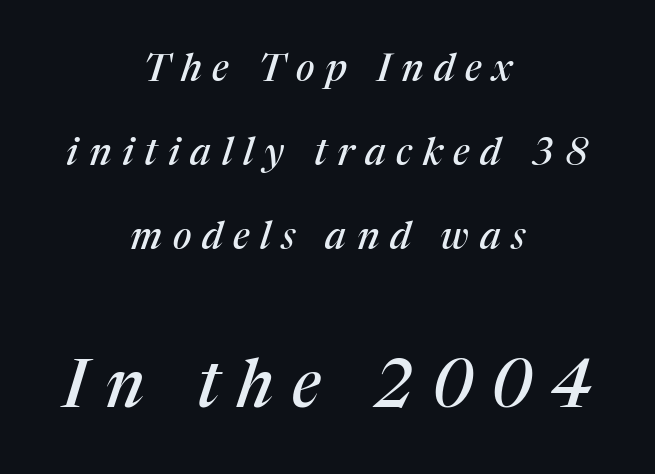
{"serif": "yes", "italic": "yes", "lean": "right", "slant_degrees": 17, "width": "normal", "stroke_contrast": "medium", "x_height": "medium", "monospaced": "no", "underline": "no", "align": "center", "line_spacing": "loose", "line_spacing_ratio": 2.21, "letter_spacing": "wide", "letter_spacing_em": 0.28, "larger_block": "second", "size_ratio": 1.74, "glyph_px": 66}
